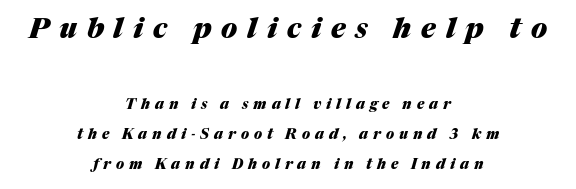
Q: Is the text bold? A: Yes.
Q: Is the text italic (slanted)? A: Yes, it leans right by about 17 degrees.
Q: Is the text underlined? A: No.
Q: How is the paragraph aligned? A: Centered.
Q: Is the spacing between letters normal or unusually wide? A: Unusually wide.
Q: Is the spacing between lines tight, normal or loose? A: Loose.
Q: Which block of text is set in a larger size, the first (top) or the second (bottom)? A: The first (top) one.
Q: Width (condensed, normal, or wide)? A: Normal.
Q: Stroke contrast? A: Medium.
Q: x-height? A: Medium.
Q: Monospaced? A: No.
